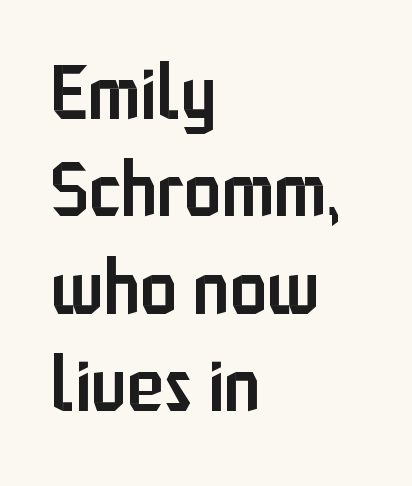
Q: Is the text bold? A: Semi-bold.
Q: Is the text italic (slanted)? A: No, it is upright.
Q: Is the typeface a serif or a sans-serif typeface? A: Sans-serif.
Q: Is the text underlined? A: No.
Q: How is the paragraph aligned? A: Left-aligned.
Q: Is the spacing between letters normal or unusually wide? A: Normal.
Q: Is the spacing between lines tight, normal or loose? A: Normal.
Q: Width (condensed, normal, or wide)? A: Condensed.
Q: Stroke contrast? A: Low.
Q: x-height? A: Medium.
Q: Monospaced? A: No.
